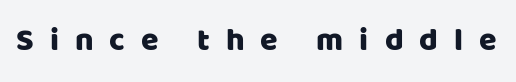
Q: Is the text italic (slanted)? A: No, it is upright.
Q: Is the typeface a serif or a sans-serif typeface? A: Sans-serif.
Q: Is the text underlined? A: No.
Q: Is the spacing between letters normal or unusually wide? A: Unusually wide.
Q: Width (condensed, normal, or wide)? A: Normal.
Q: Stroke contrast? A: Low.
Q: x-height? A: Large.
Q: Monospaced? A: No.
